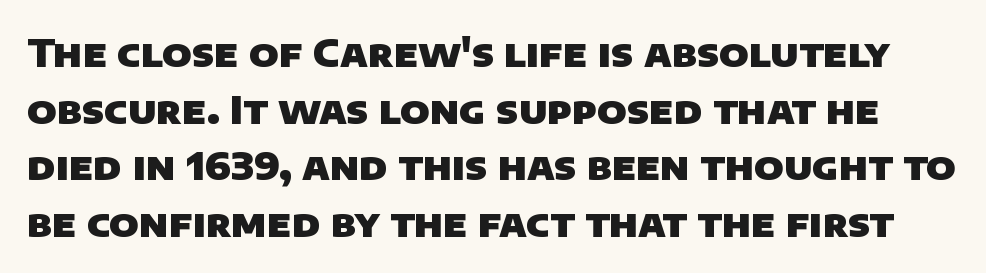
Q: Is the text bold? A: Yes.
Q: Is the typeface a serif or a sans-serif typeface? A: Sans-serif.
Q: Is the text underlined? A: No.
Q: Is the spacing between letters normal or unusually wide? A: Normal.
Q: Is the spacing between lines tight, normal or loose? A: Normal.
Q: Width (condensed, normal, or wide)? A: Normal.
Q: Stroke contrast? A: Low.
Q: x-height? A: Large.
Q: Monospaced? A: No.
